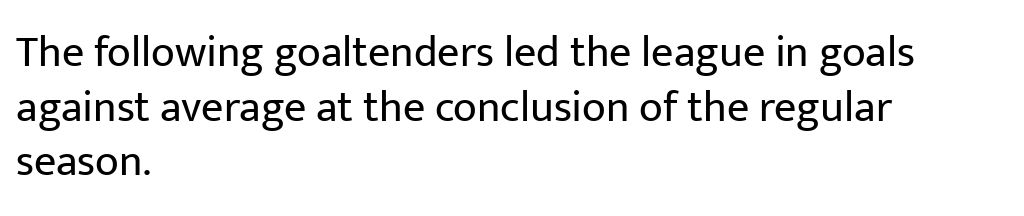
The letters stand upright; this is a roman face. Regarding serifs, this sample does without them. Descenders hang freely into open space. Leftover space on each line is placed entirely after the last word.
